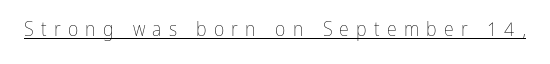
The image shows 20 px text type, upright; set unusually wide letter spacing (+0.36 em), underlined.
